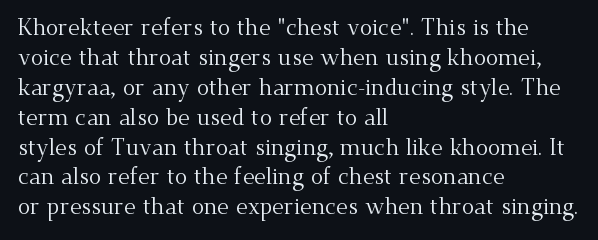
{"italic": "no", "bold": "no", "underline": "no", "align": "left", "line_spacing": "normal", "line_spacing_ratio": 1.3, "letter_spacing": "normal", "letter_spacing_em": 0.0, "glyph_px": 23}
